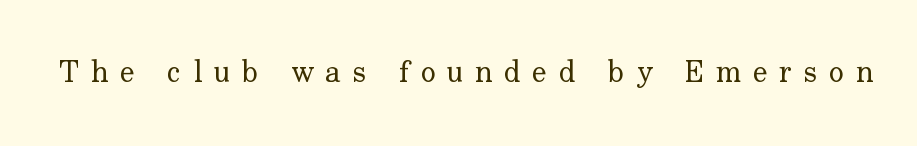
The rendering uses natural spacing where letterforms have individual widths. The zone under the glyphs is completely vacant. Classification — serif. Look at the tracking — it's clearly loosened, letters drifting apart.
